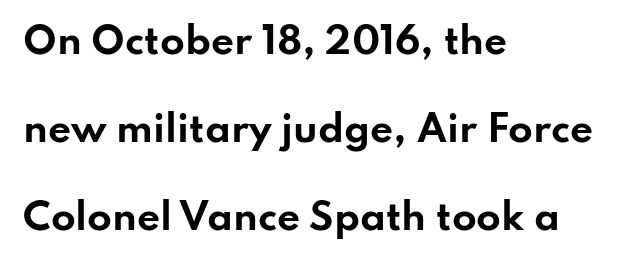
The image shows 36 px bold, wide sans-serif type, upright; set left-aligned, loose line spacing (2.45x), normal letter spacing, not underlined; low stroke contrast and a small x-height.
